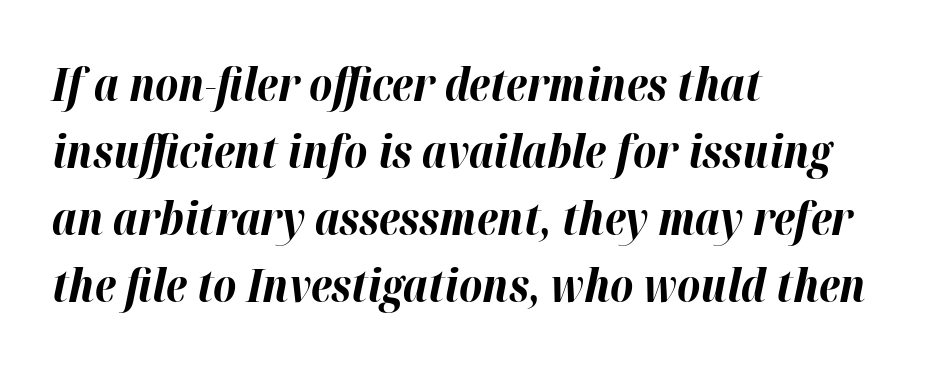
Leading matches the norm, producing a regular column. Tall strokes in this sample are angled rather than plumb. The passage shown is typed in a proportional face where columns would drift. Descenders hang freely into open space. Visually the block forms a straight wall on the left and a jagged coastline on the right. The letters sit at their default tracking, neither squeezed nor spread.
